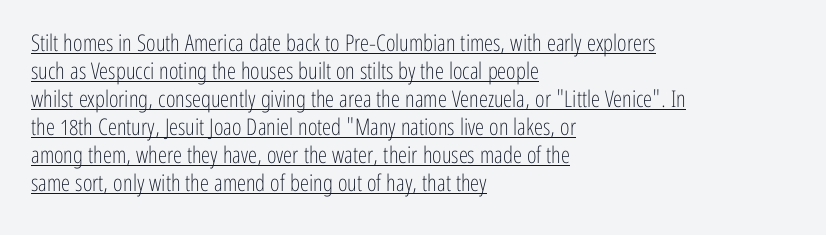
{"italic": "no", "bold": "no", "underline": "yes", "align": "left", "line_spacing_ratio": 1.22, "letter_spacing": "normal", "letter_spacing_em": 0.0, "glyph_px": 23}
